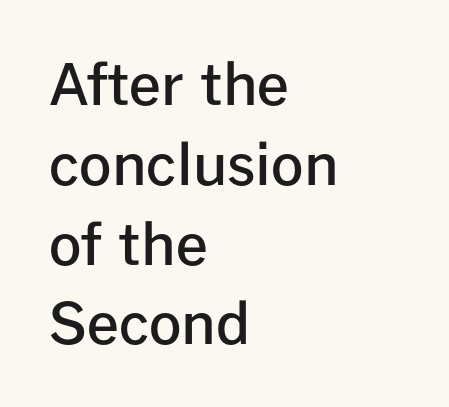
The image shows 57 px semibold sans-serif type, upright; set left-aligned, normal line spacing (1.4x), normal letter spacing, not underlined; low stroke contrast and a medium x-height.
